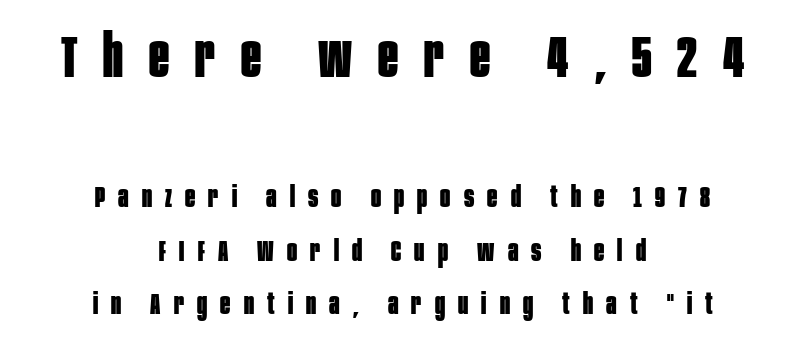
Type size steps down from the first block to the second. Serifs: no, the terminals of the letterforms are clean. When letters stand straight like this, we call the style roman or upright. Here the glyphs are tracked loosely, breaking word shapes into spaced letters.
